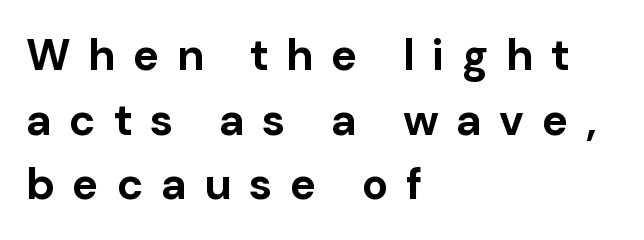
{"serif": "no", "italic": "no", "bold": "yes", "weight": "bold", "width": "normal", "stroke_contrast": "low", "x_height": "medium", "monospaced": "no", "underline": "no", "align": "left", "line_spacing": "normal", "line_spacing_ratio": 1.47, "letter_spacing": "wide", "letter_spacing_em": 0.4, "glyph_px": 44}
